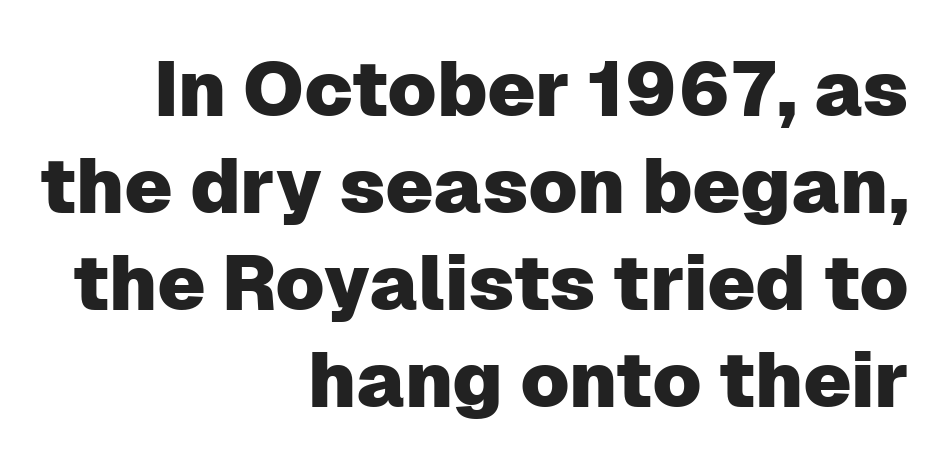
Q: Is the text italic (slanted)? A: No, it is upright.
Q: Is the typeface a serif or a sans-serif typeface? A: Sans-serif.
Q: Is the text underlined? A: No.
Q: How is the paragraph aligned? A: Right-aligned.
Q: Is the spacing between letters normal or unusually wide? A: Normal.
Q: Is the spacing between lines tight, normal or loose? A: Normal.
Q: Width (condensed, normal, or wide)? A: Normal.
Q: Stroke contrast? A: Low.
Q: x-height? A: Medium.
Q: Monospaced? A: No.
